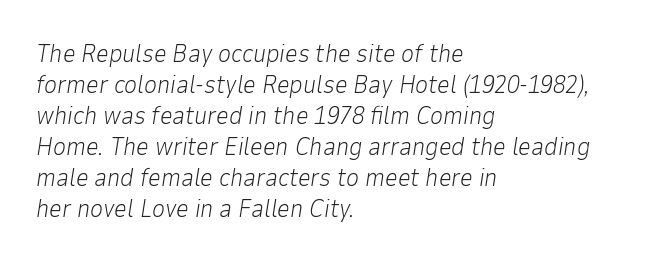
Q: Is the text bold? A: No.
Q: Is the text italic (slanted)? A: Yes, it leans right by about 9 degrees.
Q: Is the text underlined? A: No.
Q: How is the paragraph aligned? A: Left-aligned.
Q: Is the spacing between letters normal or unusually wide? A: Normal.
